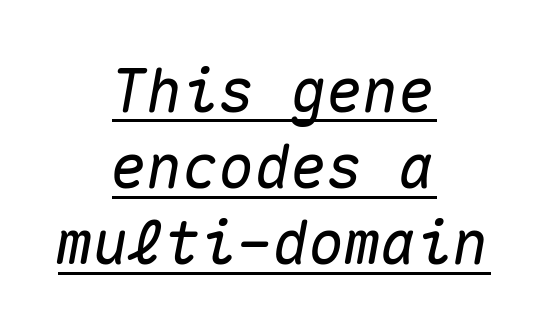
{"italic": "yes", "lean": "right", "slant_degrees": 10, "width": "normal", "stroke_contrast": "medium", "x_height": "medium", "monospaced": "yes", "underline": "yes", "align": "center", "line_spacing": "normal", "line_spacing_ratio": 1.27, "letter_spacing": "normal", "letter_spacing_em": 0.0, "glyph_px": 60}
